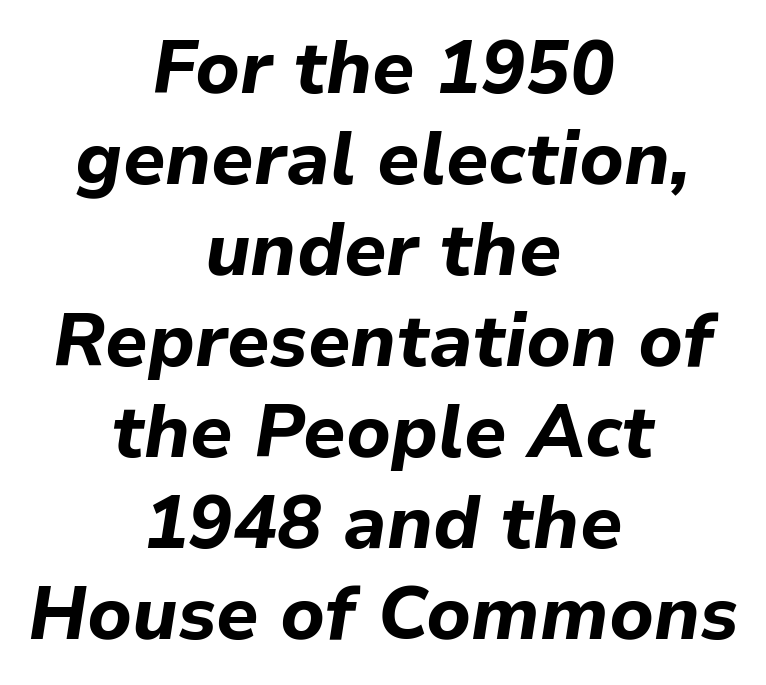
{"italic": "yes", "lean": "right", "slant_degrees": 9, "bold": "yes", "weight": "bold", "width": "normal", "stroke_contrast": "low", "x_height": "medium", "monospaced": "no", "underline": "no", "align": "center", "line_spacing_ratio": 1.23, "letter_spacing": "normal", "letter_spacing_em": 0.0, "glyph_px": 74}
